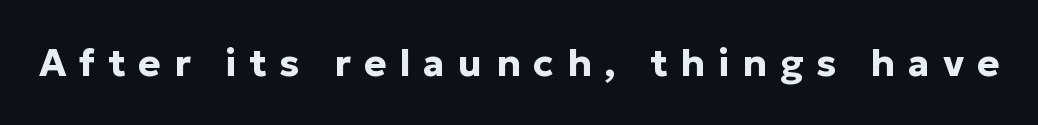
The image shows 38 px bold sans-serif type, upright; set unusually wide letter spacing (+0.34 em), not underlined; low stroke contrast and a medium x-height.
